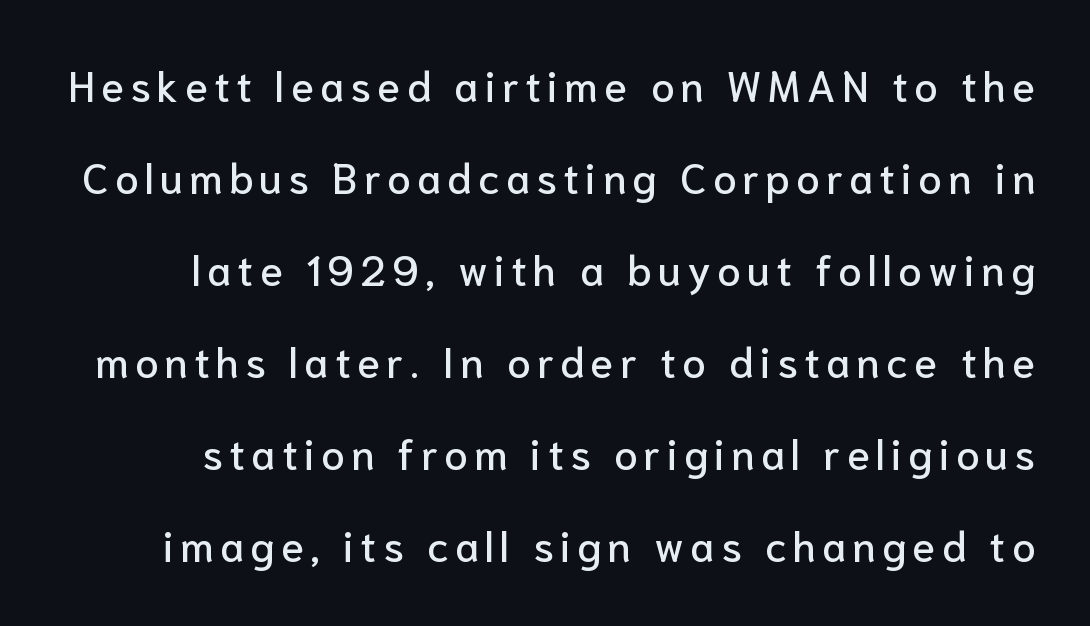
{"serif": "no", "italic": "no", "width": "normal", "stroke_contrast": "low", "x_height": "medium", "monospaced": "no", "underline": "no", "line_spacing": "loose", "line_spacing_ratio": 2.19, "glyph_px": 42}
